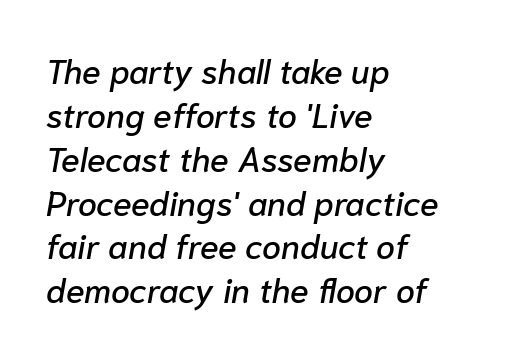
Quick note: interline space is typical. The whole block is typeset with a tilt. Does extra space separate the letters? No, they use regular spacing. Letters rest on an invisible, unmarked baseline. Looks like regular typesetting: each glyph gets only the width it needs.
